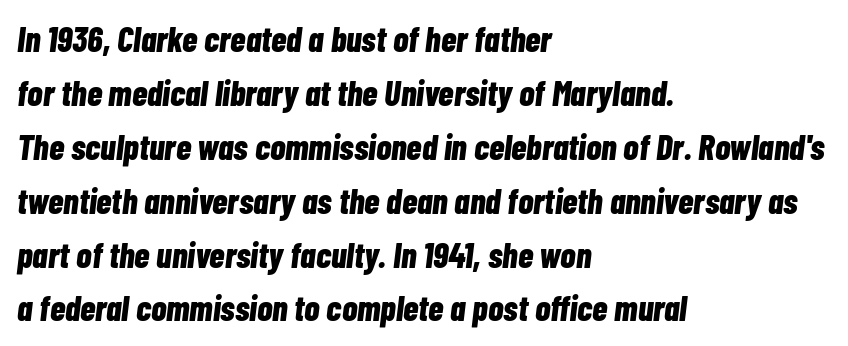
{"italic": "yes", "lean": "right", "slant_degrees": 7, "bold": "yes", "weight": "bold", "width": "condensed", "stroke_contrast": "low", "x_height": "medium", "monospaced": "no", "underline": "no", "align": "left", "line_spacing": "normal", "line_spacing_ratio": 1.54, "letter_spacing": "normal", "letter_spacing_em": 0.0, "glyph_px": 35}
